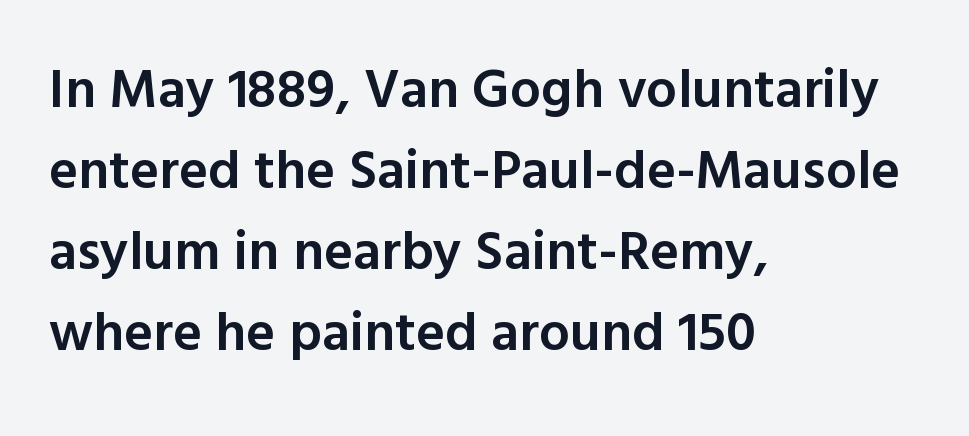
Q: Is the text bold? A: Semi-bold.
Q: Is the text italic (slanted)? A: No, it is upright.
Q: Is the typeface a serif or a sans-serif typeface? A: Sans-serif.
Q: Is the text underlined? A: No.
Q: How is the paragraph aligned? A: Left-aligned.
Q: Is the spacing between letters normal or unusually wide? A: Normal.
Q: Is the spacing between lines tight, normal or loose? A: Normal.
Q: Width (condensed, normal, or wide)? A: Normal.
Q: x-height? A: Medium.
Q: Monospaced? A: No.
